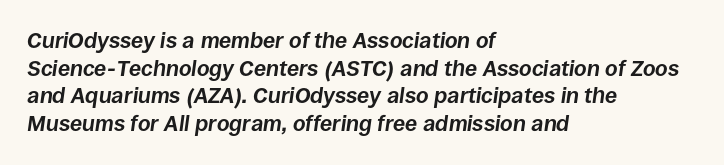
Q: Is the text bold? A: Yes.
Q: Is the text italic (slanted)? A: Yes, it leans right by about 8 degrees.
Q: Is the text underlined? A: No.
Q: How is the paragraph aligned? A: Left-aligned.
Q: Is the spacing between letters normal or unusually wide? A: Normal.
Q: Is the spacing between lines tight, normal or loose? A: Normal.
